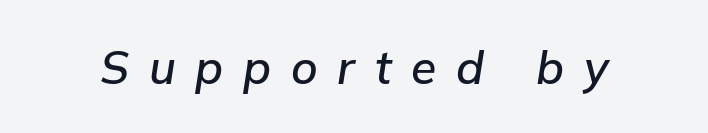
Q: Is the text italic (slanted)? A: Yes, it leans right by about 9 degrees.
Q: Is the text underlined? A: No.
Q: Is the spacing between letters normal or unusually wide? A: Unusually wide.
Q: Width (condensed, normal, or wide)? A: Normal.
Q: Stroke contrast? A: Low.
Q: x-height? A: Medium.
Q: Monospaced? A: No.
